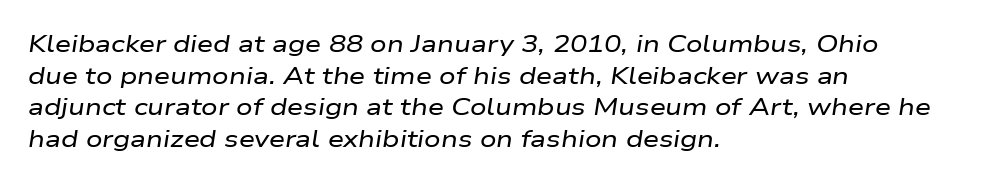
This rendering uses left alignment, leaving the right contour irregular. Unmarked baselines from the first word to the last. The passage shown has conventional tracking throughout. The specimen reads as italic at a glance. Quick note: interline space is typical.
